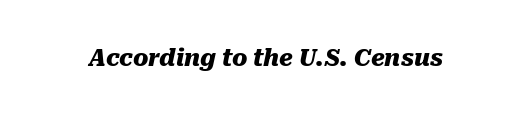
{"italic": "yes", "lean": "right", "slant_degrees": 10, "bold": "yes", "underline": "no", "letter_spacing": "normal", "letter_spacing_em": 0.0, "glyph_px": 23}
